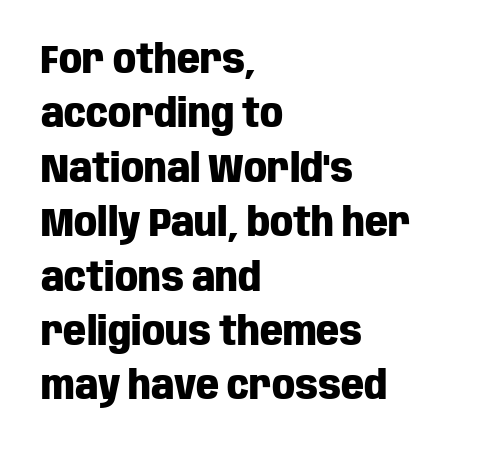
Q: Is the text bold? A: Yes.
Q: Is the text italic (slanted)? A: No, it is upright.
Q: Is the typeface a serif or a sans-serif typeface? A: Sans-serif.
Q: Is the text underlined? A: No.
Q: How is the paragraph aligned? A: Left-aligned.
Q: Is the spacing between letters normal or unusually wide? A: Normal.
Q: Is the spacing between lines tight, normal or loose? A: Normal.
Q: Width (condensed, normal, or wide)? A: Condensed.
Q: Stroke contrast? A: Low.
Q: x-height? A: Large.
Q: Monospaced? A: No.
